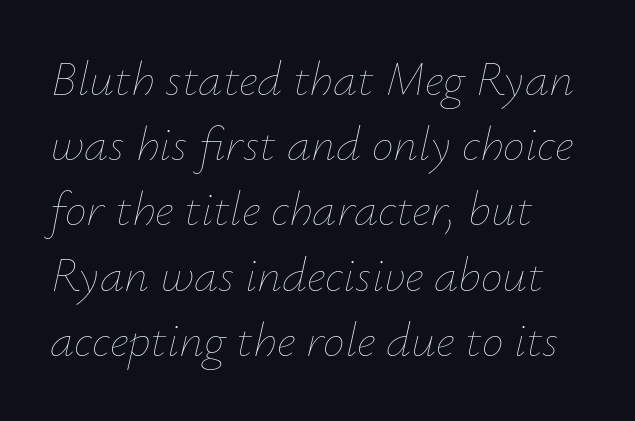
{"italic": "yes", "lean": "right", "slant_degrees": 12, "bold": "no", "weight": "thin", "width": "normal", "stroke_contrast": "low", "x_height": "small", "monospaced": "no", "underline": "no", "line_spacing": "normal", "line_spacing_ratio": 1.33, "letter_spacing": "normal", "letter_spacing_em": 0.0, "glyph_px": 49}
